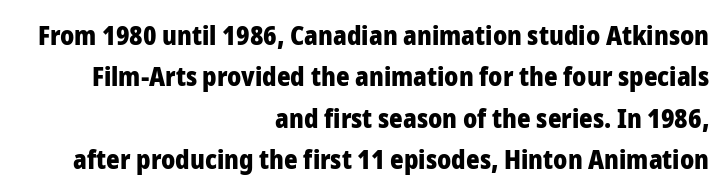
The image shows 26 px bold type, upright; set right-aligned, normal line spacing (1.59x), normal letter spacing, not underlined.
